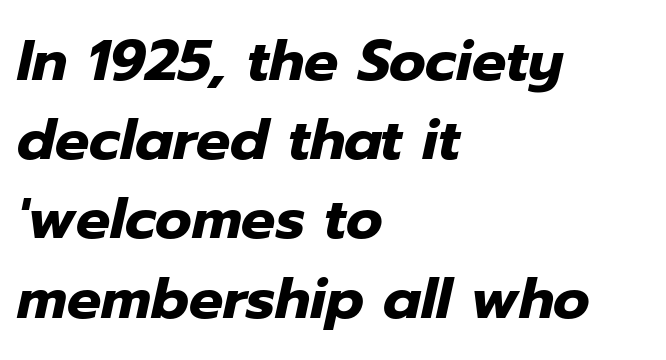
You could not count columns in this text — the font is proportionally spaced. The lines are quadded left. The passage shown has conventional tracking throughout. The string is rendered with underlining switched off. Does the leading feel generous? No, just average.
